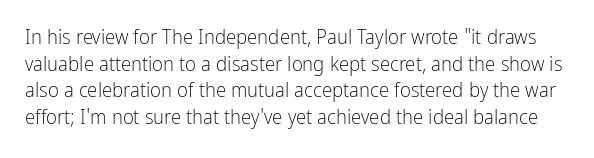
Q: Is the text bold? A: No.
Q: Is the text italic (slanted)? A: No, it is upright.
Q: Is the text underlined? A: No.
Q: Is the spacing between letters normal or unusually wide? A: Normal.
Q: Is the spacing between lines tight, normal or loose? A: Normal.
